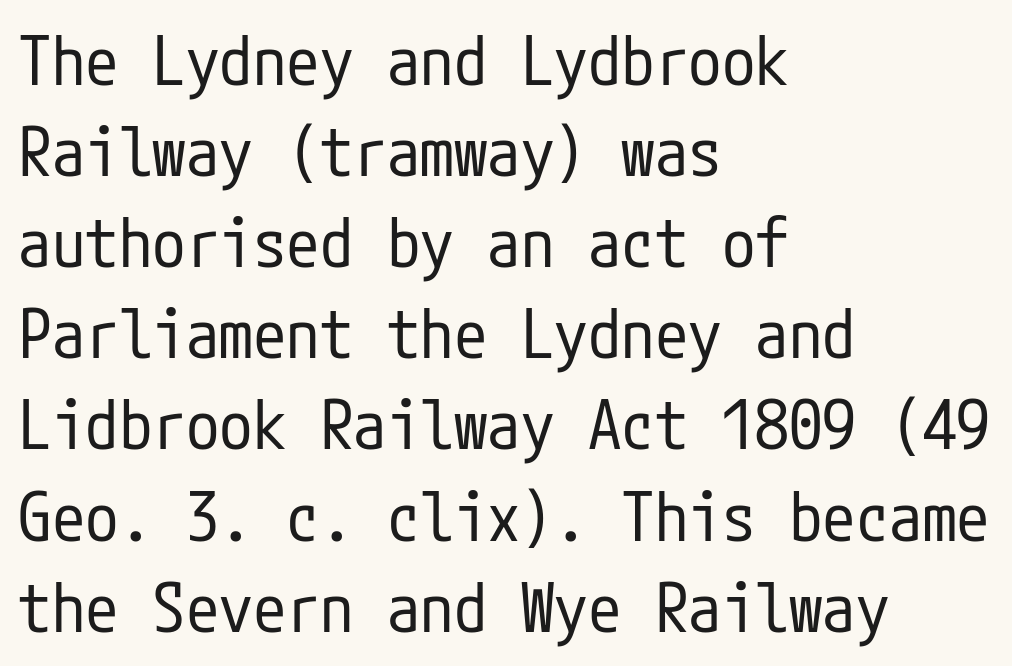
Q: Is the text bold? A: No.
Q: Is the text italic (slanted)? A: No, it is upright.
Q: Is the typeface a serif or a sans-serif typeface? A: Sans-serif.
Q: Is the text underlined? A: No.
Q: How is the paragraph aligned? A: Left-aligned.
Q: Is the spacing between letters normal or unusually wide? A: Normal.
Q: Is the spacing between lines tight, normal or loose? A: Normal.
Q: Width (condensed, normal, or wide)? A: Condensed.
Q: Stroke contrast? A: Low.
Q: x-height? A: Medium.
